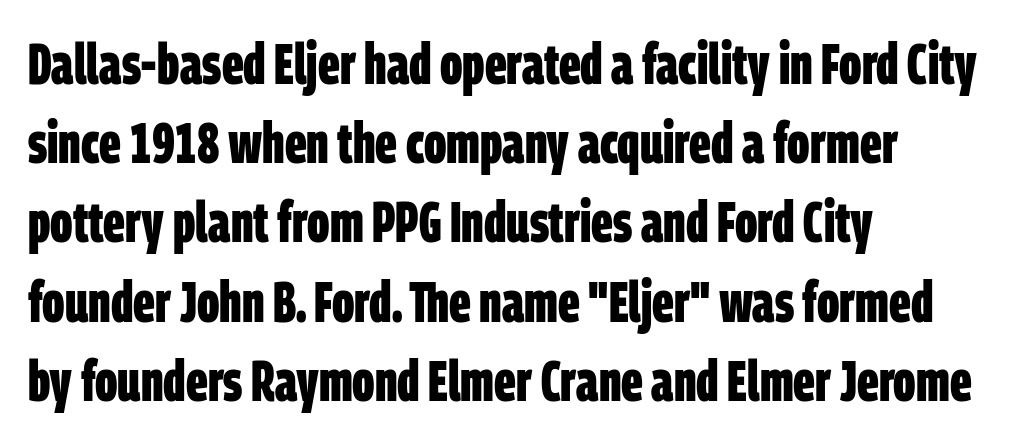
Here the designer chose a conventional face with non-uniform glyph widths. The passage shown is typeset with a sans-serif family. The words here are not underlined. Line spacing here is normal. Compared with a centered layout, this one pins lines to the left instead. A typesetter would call this zero additional tracking.
